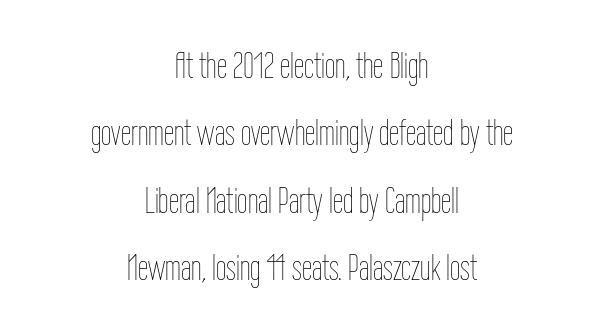
The image shows 37 px thin, condensed type, upright; set centered, line spacing 1.82x, normal letter spacing, not underlined; low stroke contrast and a medium x-height.
